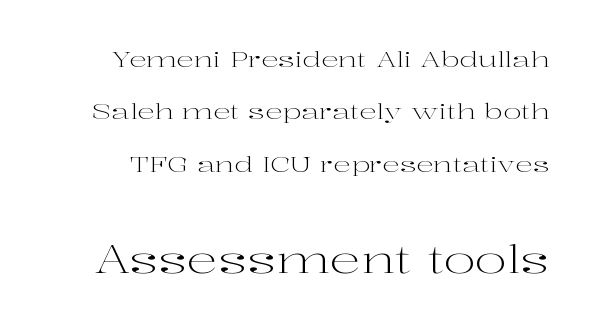
The image shows 39 px light, wide serif type, upright; set loose line spacing (2.38x), normal letter spacing, not underlined; the second (bottom) block is 1.77x larger; high stroke contrast and a medium x-height.
